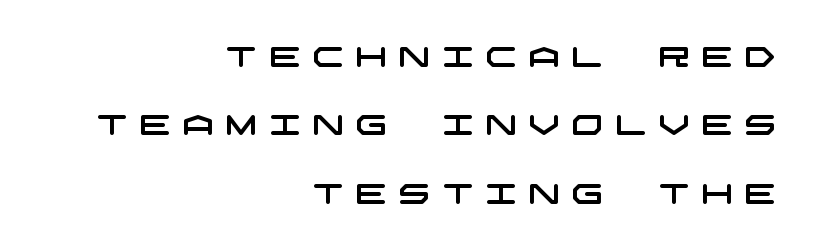
Typeset ragged left — the right edge is the straight one. Check where the strokes stop: nothing finishes them off — pure sans. Just letters on the line, the space beneath them empty. Leading: increased.
